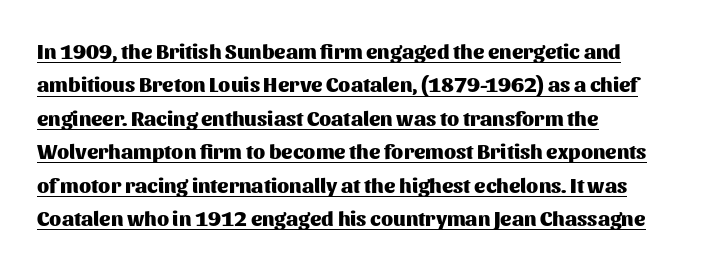
The image shows 21 px bold type, upright; set left-aligned, normal line spacing (1.59x), normal letter spacing, underlined.
